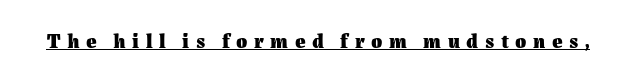
{"italic": "no", "bold": "yes", "underline": "yes", "letter_spacing": "wide", "letter_spacing_em": 0.33, "glyph_px": 20}
